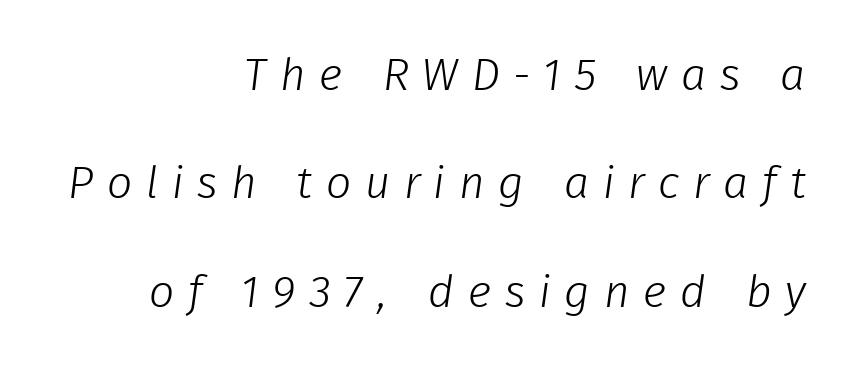
The image shows 45 px light sans-serif type; set right-aligned, loose line spacing (2.41x), unusually wide letter spacing (+0.3 em), not underlined; low stroke contrast and a medium x-height.
